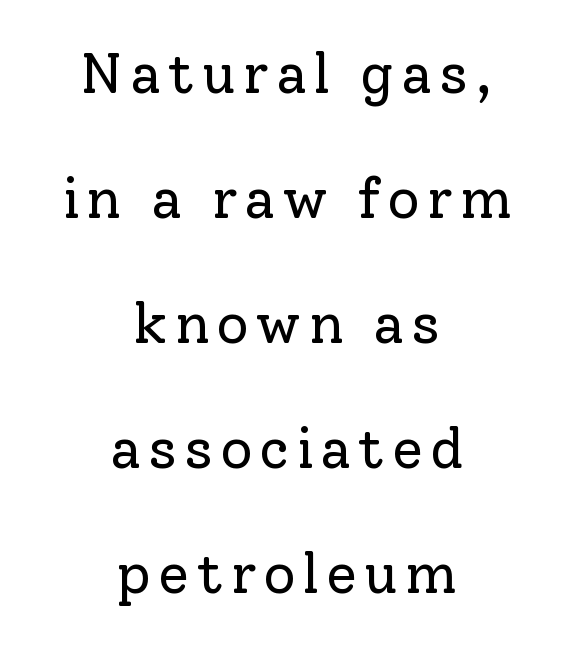
Q: Is the text bold? A: No.
Q: Is the text italic (slanted)? A: No, it is upright.
Q: Is the typeface a serif or a sans-serif typeface? A: Serif.
Q: Is the text underlined? A: No.
Q: How is the paragraph aligned? A: Centered.
Q: Is the spacing between lines tight, normal or loose? A: Loose.
Q: Width (condensed, normal, or wide)? A: Normal.
Q: Stroke contrast? A: Low.
Q: x-height? A: Medium.
Q: Monospaced? A: No.
